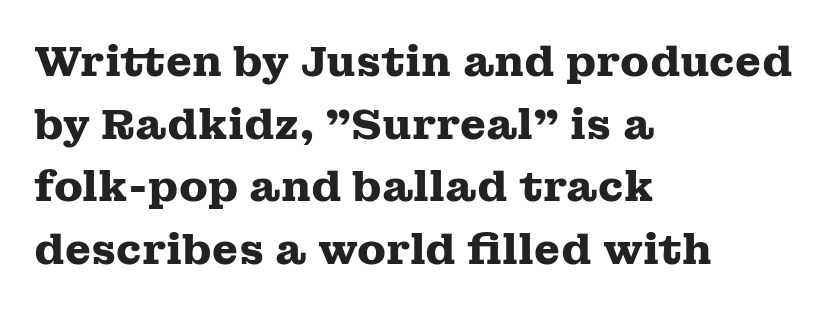
The image shows 42 px heavy, wide serif type, upright; set left-aligned, normal line spacing (1.49x), normal letter spacing, not underlined; medium stroke contrast and a medium x-height.
